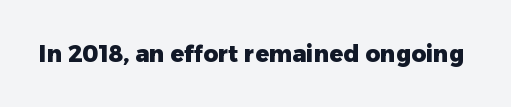
The image shows 23 px bold type, upright; set normal letter spacing, not underlined.
